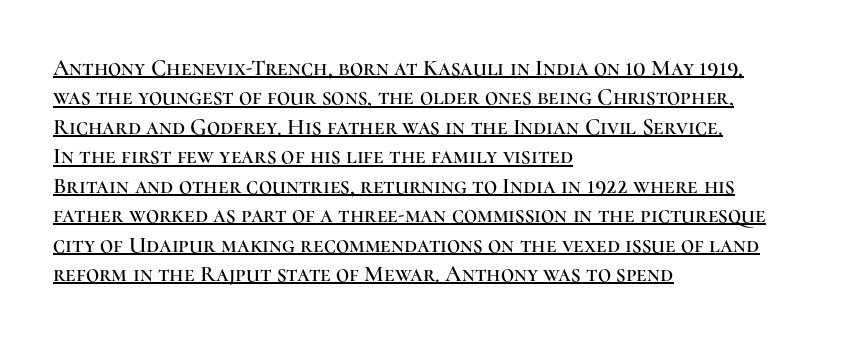
Posture: upright roman. The rendering uses a moderate line-height, typical for paragraphs. The line texture is even and compact thanks to regular tracking. Line beginnings align vertically; line endings do not. In designer terms, the underline attribute is active on this setting.
